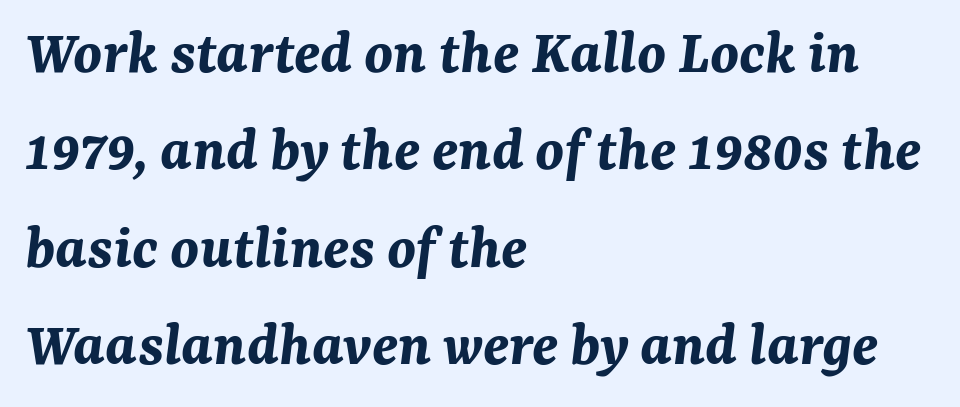
{"italic": "yes", "lean": "right", "slant_degrees": 7, "bold": "yes", "weight": "bold", "width": "normal", "stroke_contrast": "medium", "x_height": "medium", "monospaced": "no", "underline": "no", "align": "left", "line_spacing": "normal", "line_spacing_ratio": 1.52, "letter_spacing": "normal", "letter_spacing_em": 0.0, "glyph_px": 64}
